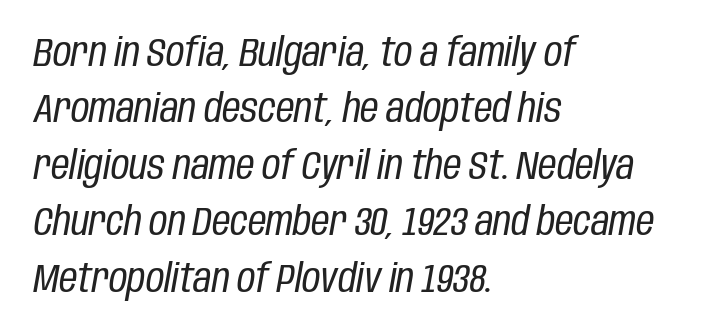
{"italic": "yes", "lean": "right", "slant_degrees": 10, "bold": "no", "weight": "regular", "width": "condensed", "stroke_contrast": "low", "x_height": "large", "monospaced": "no", "underline": "no", "align": "left", "line_spacing": "normal", "line_spacing_ratio": 1.41, "letter_spacing": "normal", "letter_spacing_em": 0.0, "glyph_px": 40}
